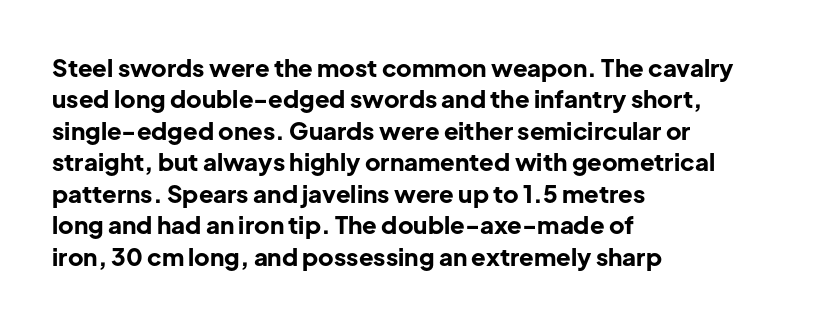
Q: Is the text bold? A: Yes.
Q: Is the text italic (slanted)? A: No, it is upright.
Q: Is the text underlined? A: No.
Q: How is the paragraph aligned? A: Left-aligned.
Q: Is the spacing between letters normal or unusually wide? A: Normal.
Q: Is the spacing between lines tight, normal or loose? A: Normal.
